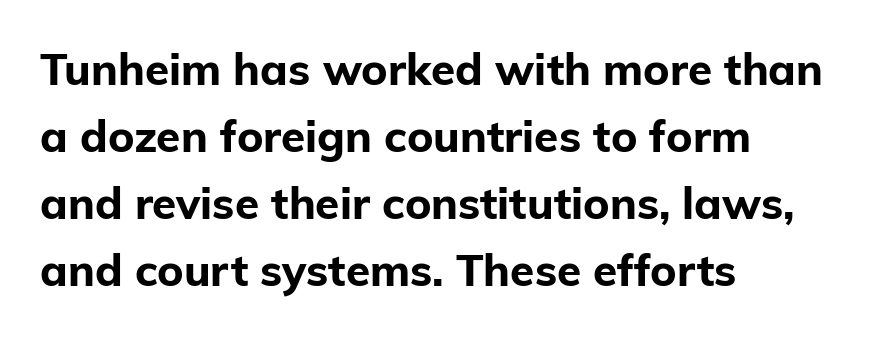
Q: Is the text bold? A: Yes.
Q: Is the text italic (slanted)? A: No, it is upright.
Q: Is the typeface a serif or a sans-serif typeface? A: Sans-serif.
Q: Is the text underlined? A: No.
Q: How is the paragraph aligned? A: Left-aligned.
Q: Is the spacing between letters normal or unusually wide? A: Normal.
Q: Is the spacing between lines tight, normal or loose? A: Normal.
Q: Width (condensed, normal, or wide)? A: Normal.
Q: Stroke contrast? A: Low.
Q: x-height? A: Medium.
Q: Monospaced? A: No.
